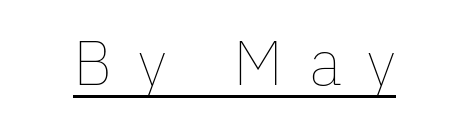
{"italic": "no", "bold": "no", "weight": "thin", "width": "normal", "stroke_contrast": "low", "x_height": "medium", "monospaced": "no", "underline": "yes", "letter_spacing": "wide", "letter_spacing_em": 0.41, "glyph_px": 63}
